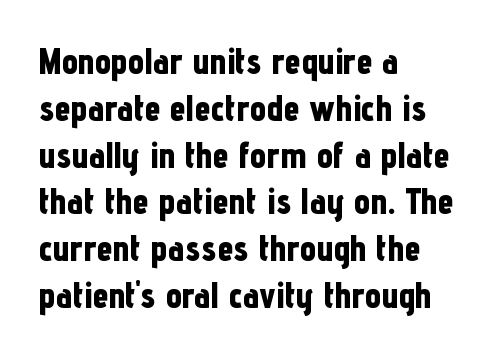
The lettering stays uniformly vertical, giving the passage a roman look. Do the characters align in a grid? No, the font is proportional. How would I describe the line gaps? Plain and ordinary. Plenty of ink on the page — the face is bold. Layout note: lines flush left. Nothing unusual about the tracking: characters are spaced as the font intends.
